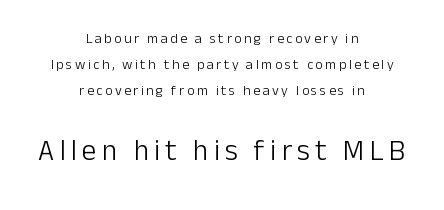
The rendering uses natural spacing where letterforms have individual widths. The font's upright variant was chosen for this text. The setting favours the middle, as headings and verse often do. Regarding serifs, this sample does without them. Here the second block reads like a headline and the first like body copy. Compared with a typical body face, this is equally light or lighter still.
